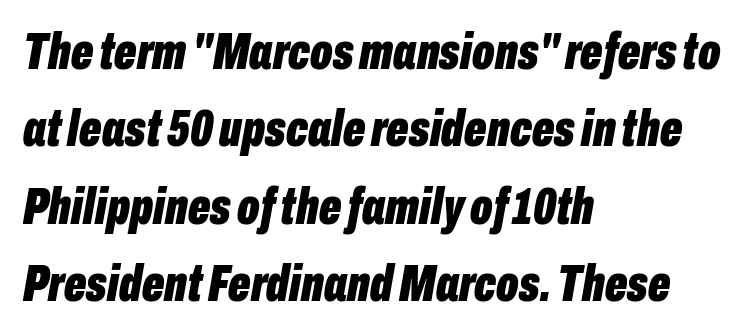
Caption: multi-line text, flush left, ragged right. The designer left line spacing at the default. The glyphs look as if they've been sheared to an angle. The glyphs are unaccompanied by any horizontal stroke below them. Does the weight exceed regular? Yes, all the way to bold. Spacing verdict: proportional, widths tailored to each character.
